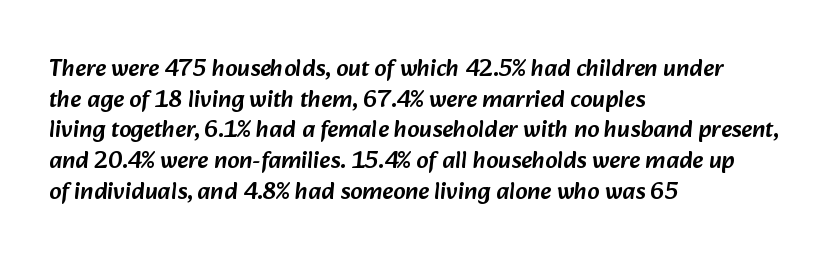
Each row of text sits above clean, open space. Here the glyphs are tracked normally, forming tight word shapes. Rows of type keep a routine distance in the vertical direction. Horizontally, the lines are justified to the leading edge only.
